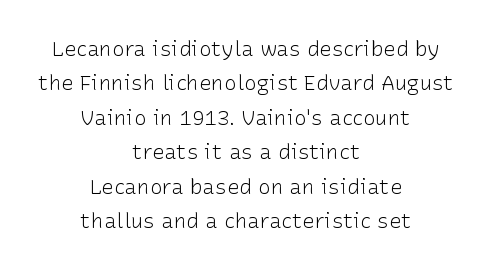
Q: Is the text bold? A: No.
Q: Is the text italic (slanted)? A: No, it is upright.
Q: Is the text underlined? A: No.
Q: How is the paragraph aligned? A: Centered.
Q: Is the spacing between letters normal or unusually wide? A: Normal.
Q: Is the spacing between lines tight, normal or loose? A: Normal.
